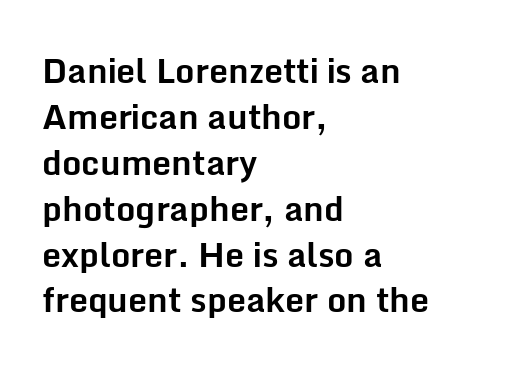
The font family rendered here belongs to the sans-serif group. Rendered with straight, roman letterforms. The face used here is proportionally spaced, like ordinary book or web type. If you measured baseline to baseline, you'd find a middling distance. Underline: absent. Every letter is thick-stroked: bold, no question.
